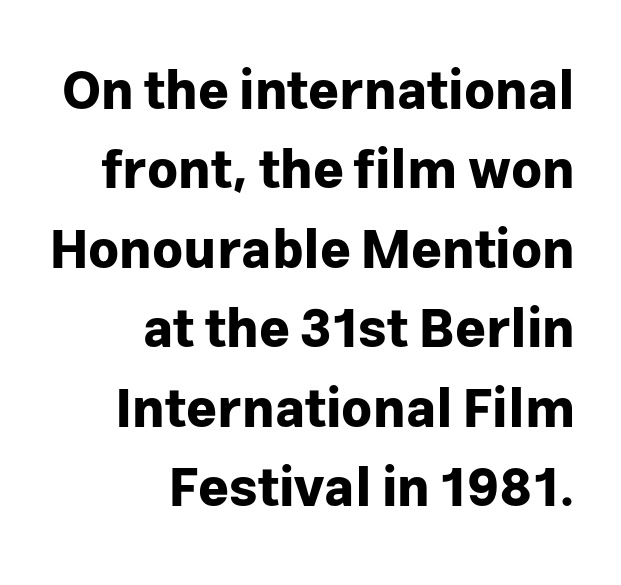
{"serif": "no", "italic": "no", "bold": "yes", "weight": "bold", "width": "normal", "stroke_contrast": "low", "x_height": "medium", "monospaced": "no", "underline": "no", "align": "right", "line_spacing": "normal", "line_spacing_ratio": 1.5, "letter_spacing": "normal", "letter_spacing_em": 0.0, "glyph_px": 53}
